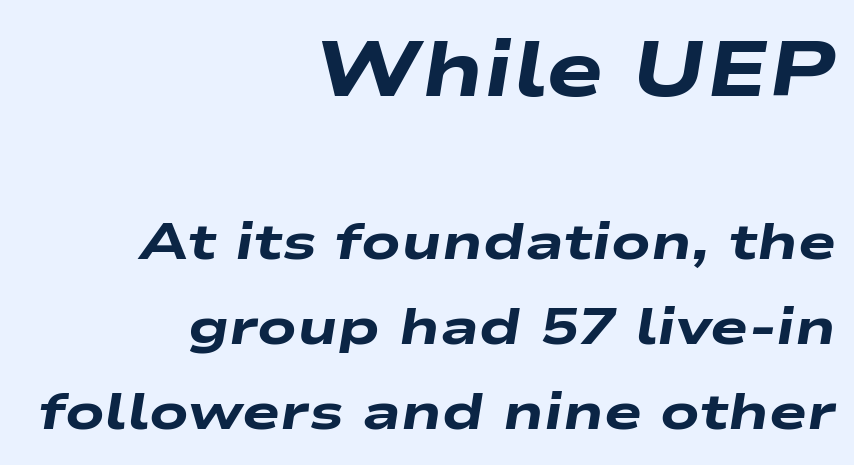
{"italic": "yes", "lean": "right", "slant_degrees": 9, "bold": "yes", "weight": "heavy", "width": "wide", "stroke_contrast": "low", "x_height": "medium", "monospaced": "no", "underline": "no", "align": "right", "line_spacing": "normal", "line_spacing_ratio": 1.66, "letter_spacing": "normal", "letter_spacing_em": 0.0, "larger_block": "first", "size_ratio": 1.51, "glyph_px": 77}
